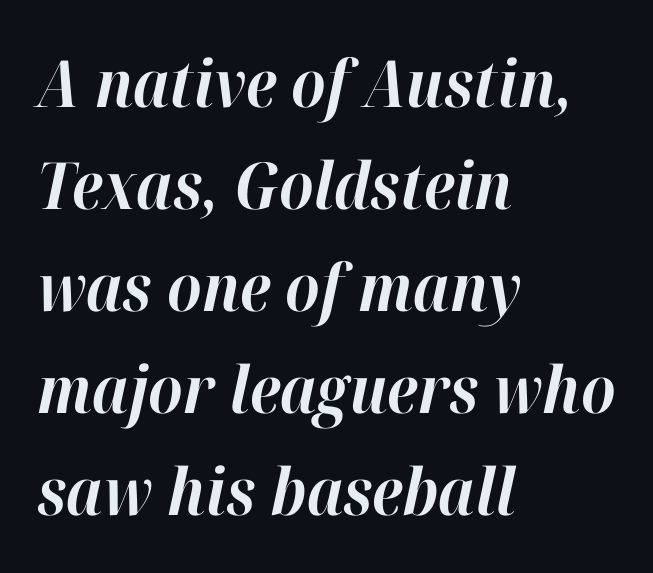
{"italic": "yes", "lean": "right", "slant_degrees": 12, "bold": "yes", "weight": "bold", "width": "normal", "stroke_contrast": "high", "x_height": "medium", "monospaced": "no", "underline": "no", "align": "left", "line_spacing": "normal", "line_spacing_ratio": 1.57, "letter_spacing": "normal", "letter_spacing_em": 0.0, "glyph_px": 65}
